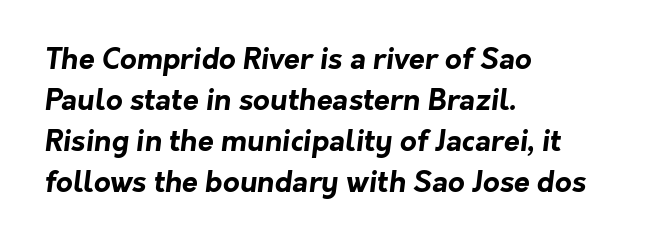
The image shows 29 px bold sans-serif type; set left-aligned, normal line spacing (1.41x), normal letter spacing, not underlined; low stroke contrast and a medium x-height.
